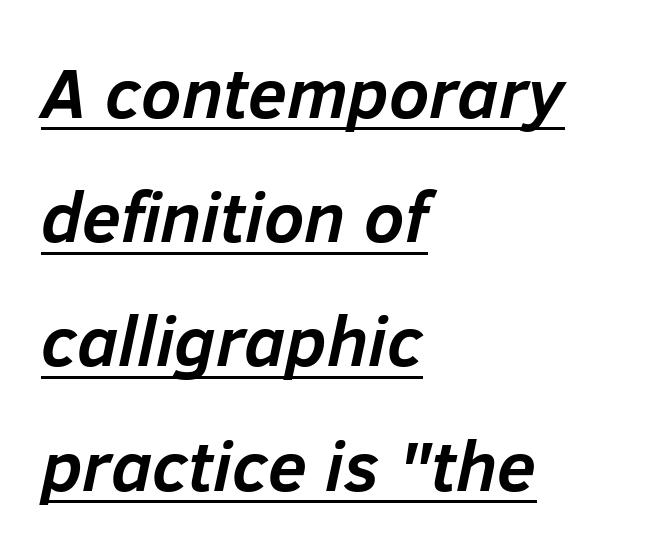
Designer's note — italics engaged. The letters sit at their default tracking, neither squeezed nor spread. The face used here is proportionally spaced, like ordinary book or web type. A full-strength bold gives these letters their thick strokes.
